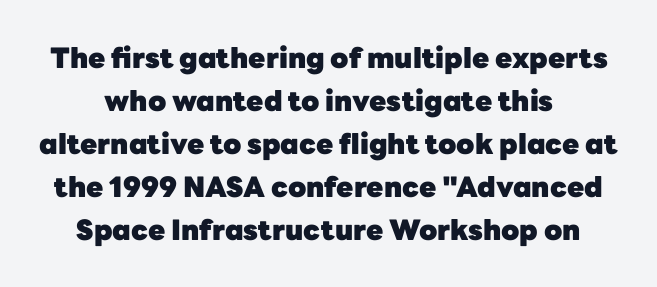
These lines were composed using upright roman letters. Each new line begins a customary step beneath the previous one. To sum up the face: it is a sans, with no serifs. Here the glyphs are tracked normally, forming tight word shapes. The words here are not underlined. Note the varied advance widths — an 'i' is clearly narrower than an 'm'.
